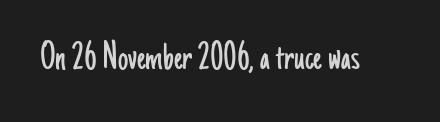
The image shows 41 px light, condensed sans-serif type, upright; set normal letter spacing, not underlined; low stroke contrast and a small x-height.
